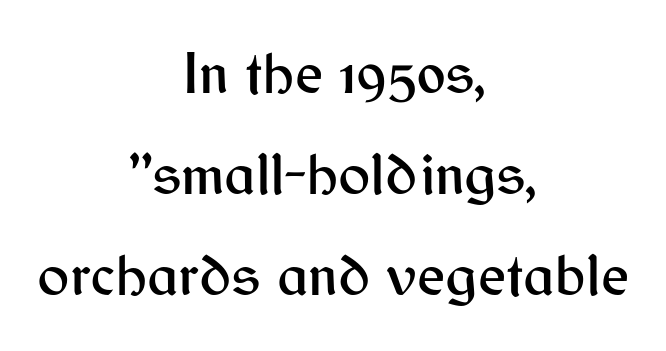
Notice how the passage keeps no hard edge, just a central spine. Does the type have serifs? No, each stem ends abruptly. Anything drawn beneath the words? Only blank space. Posture: straight, roman, zero tilt. This block has exactly the height ordinary leading produces. Do the characters align in a grid? No, the font is proportional.
